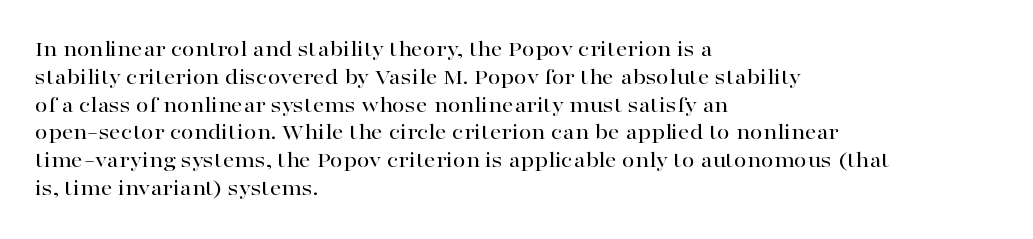
Q: Is the text italic (slanted)? A: No, it is upright.
Q: Is the text underlined? A: No.
Q: How is the paragraph aligned? A: Left-aligned.
Q: Is the spacing between letters normal or unusually wide? A: Normal.
